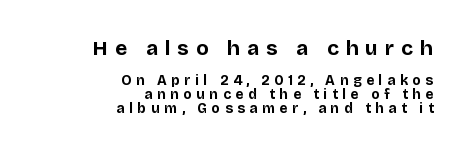
The image shows 21 px bold type, upright; set right-aligned, tight line spacing (1.01x), unusually wide letter spacing (+0.33 em), not underlined; the first (top) block is 1.5x larger.
